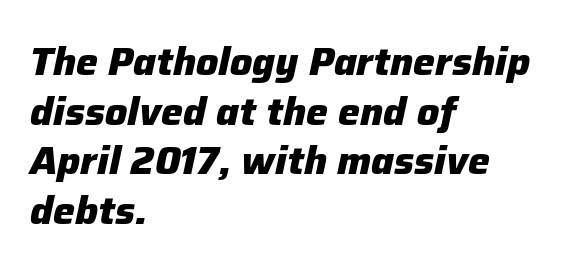
The glyphs look as if they've been sheared to an angle. This sample has the flowing, uneven cadence of proportional lettering. Thick stems and heavy bowls — unmistakably bold. Notice how the passage keeps a crisp vertical edge on the left only. Just letters on the line, the space beneath them empty. The face used here is rendered with its standard letterfit.
